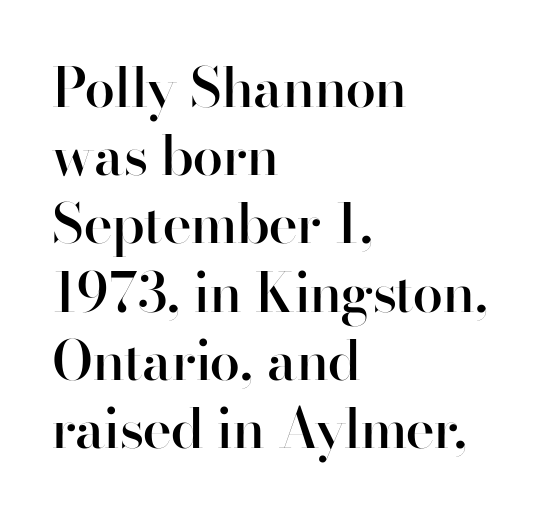
{"serif": "no", "italic": "no", "bold": "semi", "weight": "semibold", "width": "normal", "stroke_contrast": "high", "x_height": "small", "monospaced": "no", "underline": "no", "align": "left", "line_spacing_ratio": 1.24, "letter_spacing": "normal", "letter_spacing_em": 0.0, "glyph_px": 55}
